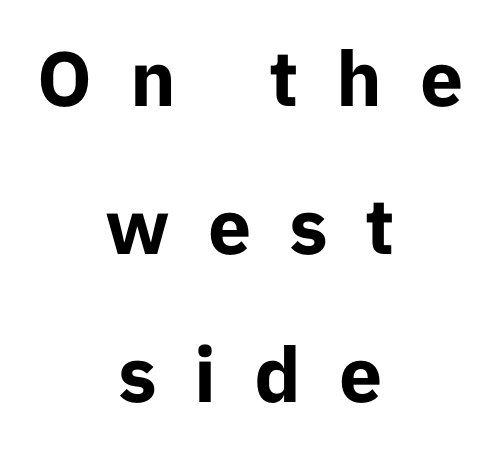
Q: Is the text bold? A: Yes.
Q: Is the text italic (slanted)? A: No, it is upright.
Q: Is the typeface a serif or a sans-serif typeface? A: Sans-serif.
Q: Is the text underlined? A: No.
Q: How is the paragraph aligned? A: Centered.
Q: Is the spacing between letters normal or unusually wide? A: Unusually wide.
Q: Is the spacing between lines tight, normal or loose? A: Loose.
Q: Width (condensed, normal, or wide)? A: Normal.
Q: Stroke contrast? A: Low.
Q: x-height? A: Medium.
Q: Monospaced? A: No.
